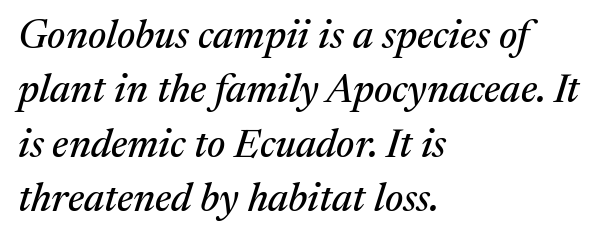
{"serif": "yes", "italic": "yes", "lean": "right", "slant_degrees": 17, "width": "normal", "stroke_contrast": "medium", "x_height": "medium", "monospaced": "no", "underline": "no", "align": "left", "line_spacing": "normal", "line_spacing_ratio": 1.36, "letter_spacing": "normal", "letter_spacing_em": 0.0, "glyph_px": 40}
